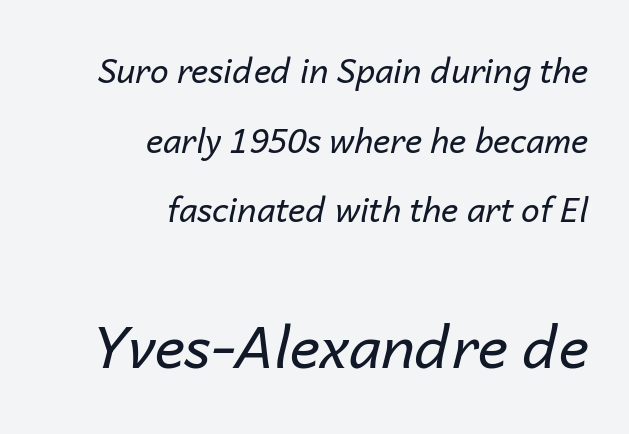
The image shows 58 px regular-weight type, italic (leaning right); set right-aligned, loose line spacing (2.11x), normal letter spacing, not underlined; the second (bottom) block is 1.76x larger; low stroke contrast and a medium x-height.
